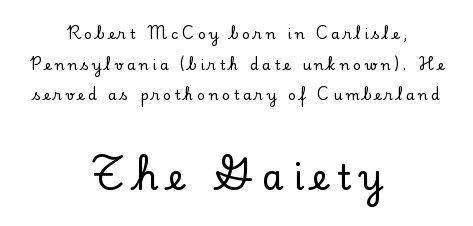
Q: Is the text italic (slanted)? A: No, it is upright.
Q: Is the typeface a serif or a sans-serif typeface? A: Serif.
Q: Is the text underlined? A: No.
Q: How is the paragraph aligned? A: Centered.
Q: Is the spacing between letters normal or unusually wide? A: Unusually wide.
Q: Is the spacing between lines tight, normal or loose? A: Loose.
Q: Which block of text is set in a larger size, the first (top) or the second (bottom)? A: The second (bottom) one.
Q: Width (condensed, normal, or wide)? A: Normal.
Q: Stroke contrast? A: Low.
Q: x-height? A: Small.
Q: Monospaced? A: No.
